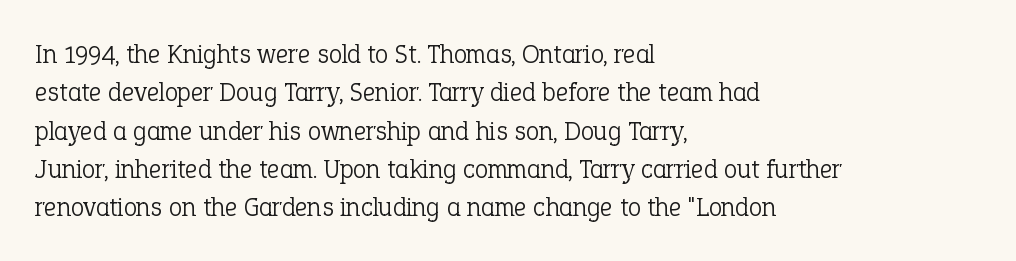
Q: Is the text bold? A: No.
Q: Is the text italic (slanted)? A: No, it is upright.
Q: Is the text underlined? A: No.
Q: How is the paragraph aligned? A: Left-aligned.
Q: Is the spacing between letters normal or unusually wide? A: Normal.
Q: Is the spacing between lines tight, normal or loose? A: Normal.
